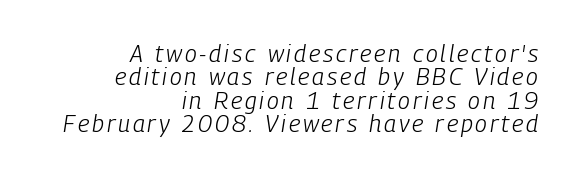
Q: Is the text bold? A: No.
Q: Is the text italic (slanted)? A: Yes, it leans right by about 9 degrees.
Q: Is the text underlined? A: No.
Q: How is the paragraph aligned? A: Right-aligned.
Q: Is the spacing between lines tight, normal or loose? A: Tight.
